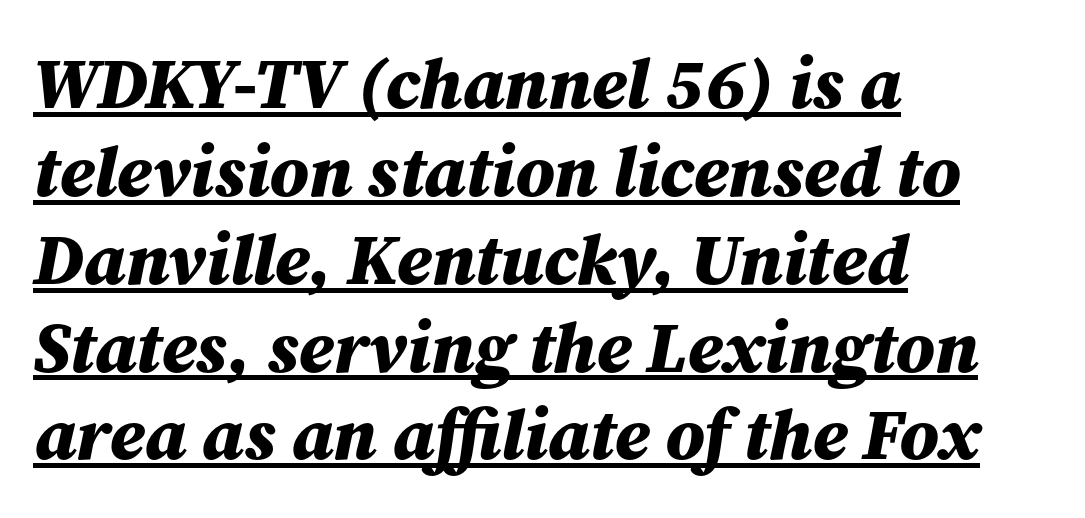
The image shows 72 px bold type, italic (leaning right); set left-aligned, line spacing 1.22x, normal letter spacing, underlined; medium stroke contrast and a medium x-height.
